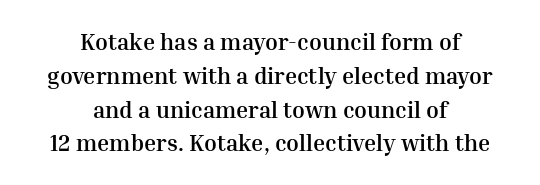
Q: Is the text bold? A: Yes.
Q: Is the text italic (slanted)? A: No, it is upright.
Q: Is the text underlined? A: No.
Q: How is the paragraph aligned? A: Centered.
Q: Is the spacing between letters normal or unusually wide? A: Normal.
Q: Is the spacing between lines tight, normal or loose? A: Normal.
